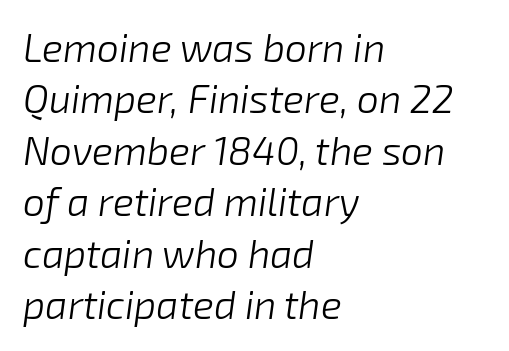
Q: Is the text bold? A: No.
Q: Is the text italic (slanted)? A: Yes, it leans right by about 8 degrees.
Q: Is the text underlined? A: No.
Q: How is the paragraph aligned? A: Left-aligned.
Q: Is the spacing between letters normal or unusually wide? A: Normal.
Q: Is the spacing between lines tight, normal or loose? A: Normal.
Q: Width (condensed, normal, or wide)? A: Normal.
Q: Stroke contrast? A: Low.
Q: x-height? A: Medium.
Q: Monospaced? A: No.
